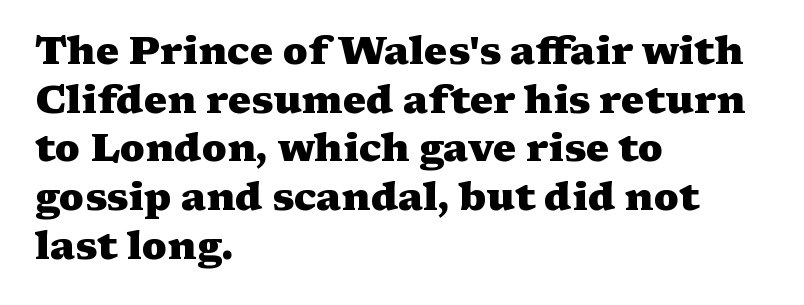
The image shows 39 px heavy, wide serif type, upright; set left-aligned, normal line spacing (1.25x), normal letter spacing, not underlined; medium stroke contrast and a medium x-height.
